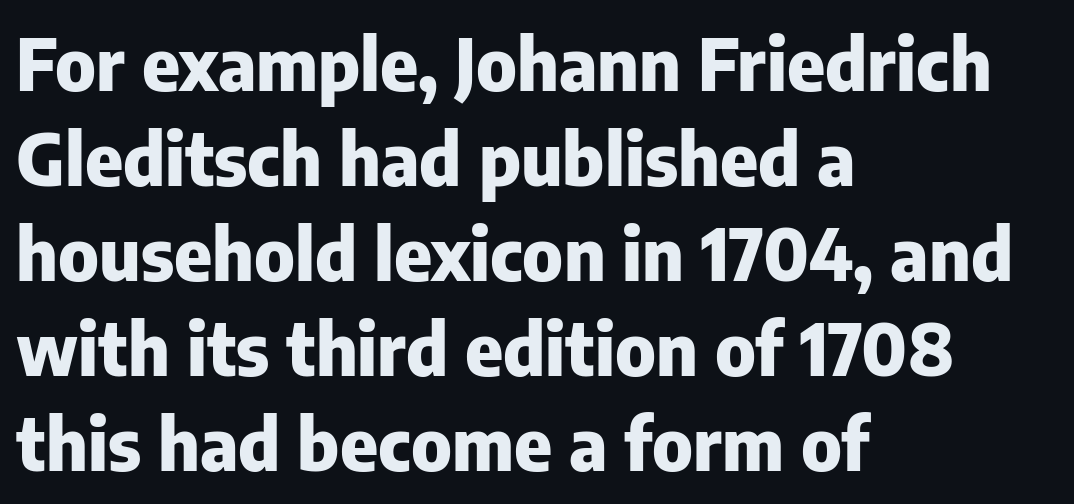
Descenders hang freely into open space. Looks like regular typesetting: each glyph gets only the width it needs. Compared with an ordinary text face, these strokes are far heavier — a full bold. The passage is arranged the way most books set body copy — flush left. Italic: no, the glyphs are upright roman.
